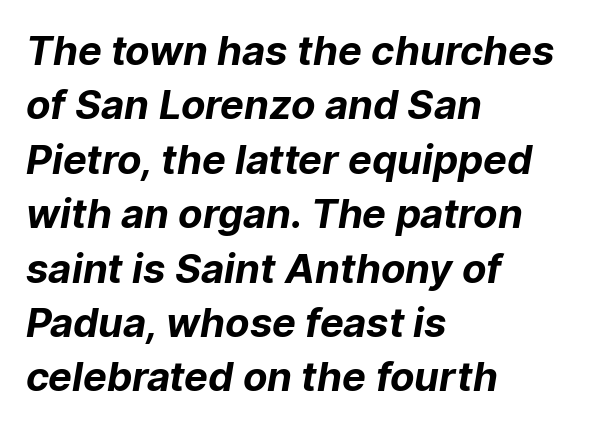
Decoration check: the copy has no underline. Note: no serifs on the glyphs. In CSS terms this would be text-align: left. The line texture is even and compact thanks to regular tracking.
